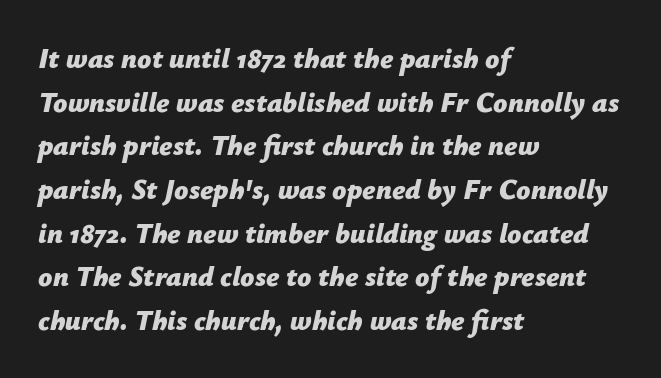
Q: Is the text bold? A: Yes.
Q: Is the text italic (slanted)? A: Yes, it leans right by about 12 degrees.
Q: Is the text underlined? A: No.
Q: How is the paragraph aligned? A: Left-aligned.
Q: Is the spacing between letters normal or unusually wide? A: Normal.
Q: Is the spacing between lines tight, normal or loose? A: Normal.
Q: Width (condensed, normal, or wide)? A: Normal.
Q: Stroke contrast? A: Low.
Q: x-height? A: Medium.
Q: Monospaced? A: No.
